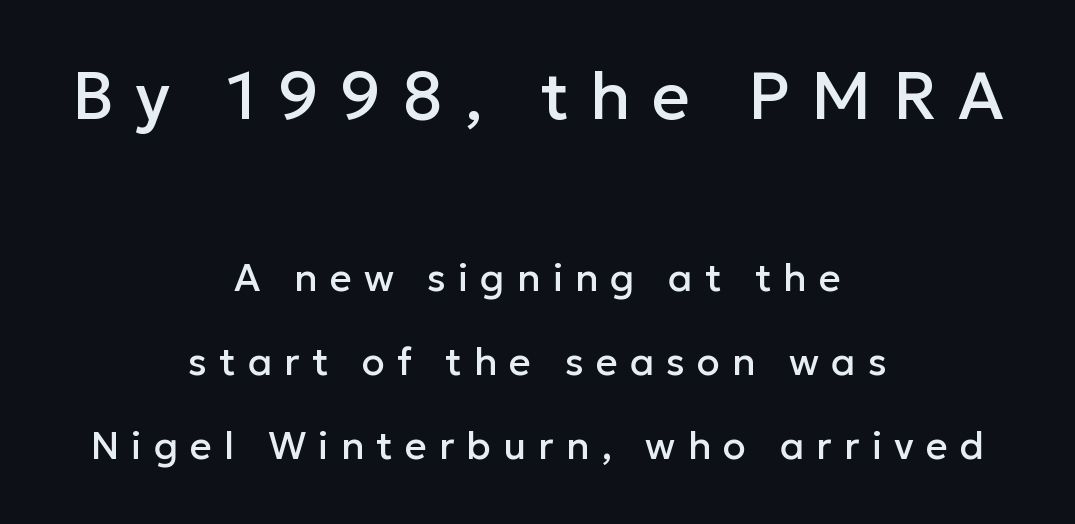
Q: Is the text italic (slanted)? A: No, it is upright.
Q: Is the typeface a serif or a sans-serif typeface? A: Sans-serif.
Q: Is the text underlined? A: No.
Q: How is the paragraph aligned? A: Centered.
Q: Is the spacing between letters normal or unusually wide? A: Unusually wide.
Q: Is the spacing between lines tight, normal or loose? A: Loose.
Q: Which block of text is set in a larger size, the first (top) or the second (bottom)? A: The first (top) one.
Q: Width (condensed, normal, or wide)? A: Normal.
Q: Stroke contrast? A: Low.
Q: x-height? A: Medium.
Q: Monospaced? A: No.
